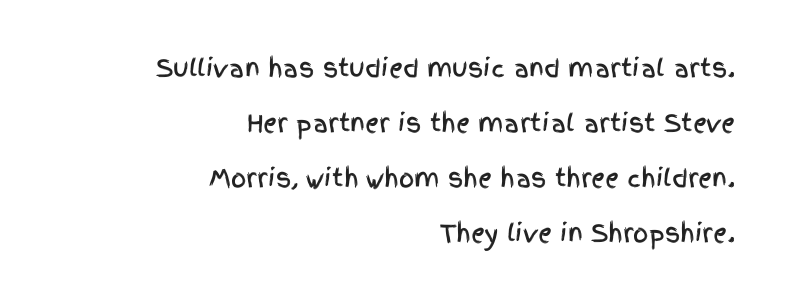
{"italic": "no", "underline": "no", "align": "right", "line_spacing": "loose", "line_spacing_ratio": 2.29, "letter_spacing": "normal", "letter_spacing_em": 0.0, "glyph_px": 24}
